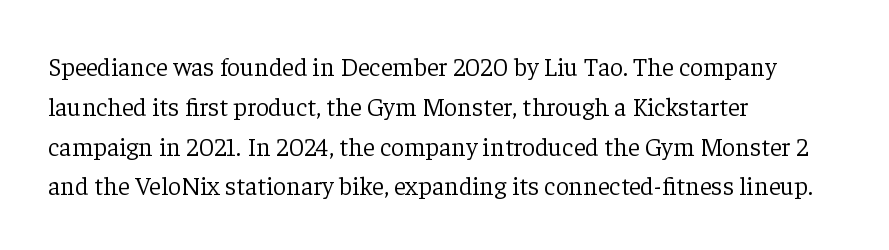
Nobody touched the tracking dial on this one. Line starts are locked; line ends wander. The block of text has a typical density, with ordinary space between rows. The glyphs are unaccompanied by any horizontal stroke below them. Notice how the stems are strictly vertical — no italics here. These glyphs show unthickened strokes, regular width or finer.
